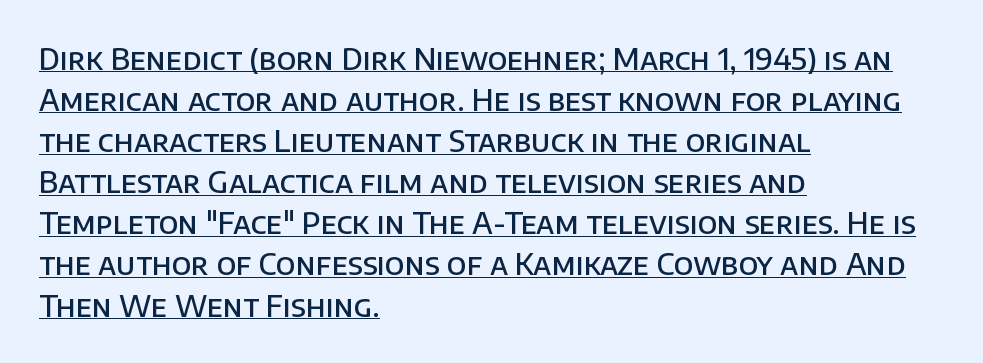
{"serif": "no", "italic": "no", "bold": "semi", "weight": "semibold", "width": "normal", "stroke_contrast": "low", "x_height": "large", "monospaced": "no", "underline": "yes", "align": "left", "line_spacing": "normal", "line_spacing_ratio": 1.37, "letter_spacing": "normal", "letter_spacing_em": 0.0, "glyph_px": 30}
